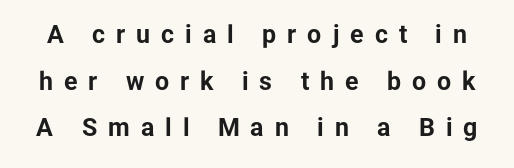
The space directly below the letters is spotless. Words appear elongated and porous because spacing is wide. Each glyph is drawn with heavy, bold strokes. Do the letters lean? They stand straight.
